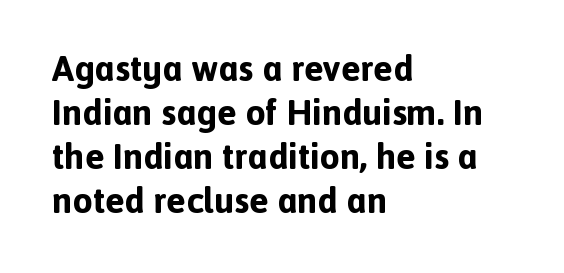
{"serif": "no", "italic": "no", "bold": "yes", "weight": "bold", "width": "normal", "x_height": "medium", "monospaced": "no", "underline": "no", "align": "left", "line_spacing_ratio": 1.22, "letter_spacing": "normal", "letter_spacing_em": 0.0, "glyph_px": 36}
